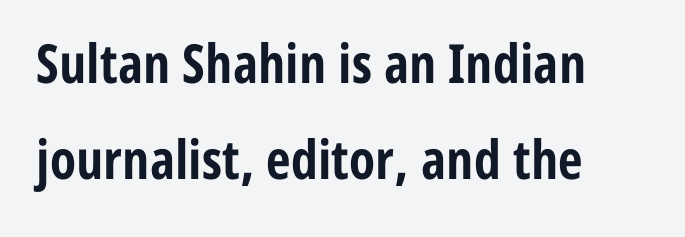
{"serif": "no", "italic": "no", "bold": "yes", "weight": "bold", "width": "condensed", "stroke_contrast": "low", "x_height": "medium", "monospaced": "no", "underline": "no", "align": "left", "line_spacing_ratio": 1.78, "letter_spacing": "normal", "letter_spacing_em": 0.0, "glyph_px": 54}
